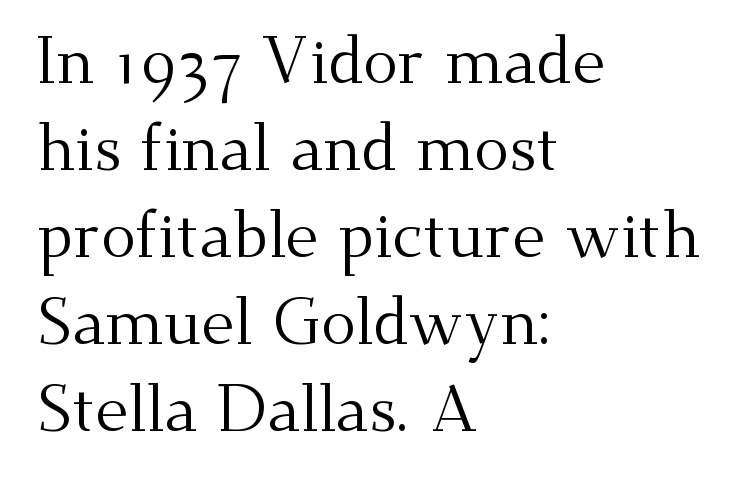
Q: Is the text bold? A: No.
Q: Is the text italic (slanted)? A: No, it is upright.
Q: Is the typeface a serif or a sans-serif typeface? A: Serif.
Q: Is the text underlined? A: No.
Q: How is the paragraph aligned? A: Left-aligned.
Q: Is the spacing between letters normal or unusually wide? A: Normal.
Q: Is the spacing between lines tight, normal or loose? A: Normal.
Q: Width (condensed, normal, or wide)? A: Normal.
Q: Stroke contrast? A: Medium.
Q: x-height? A: Small.
Q: Monospaced? A: No.
